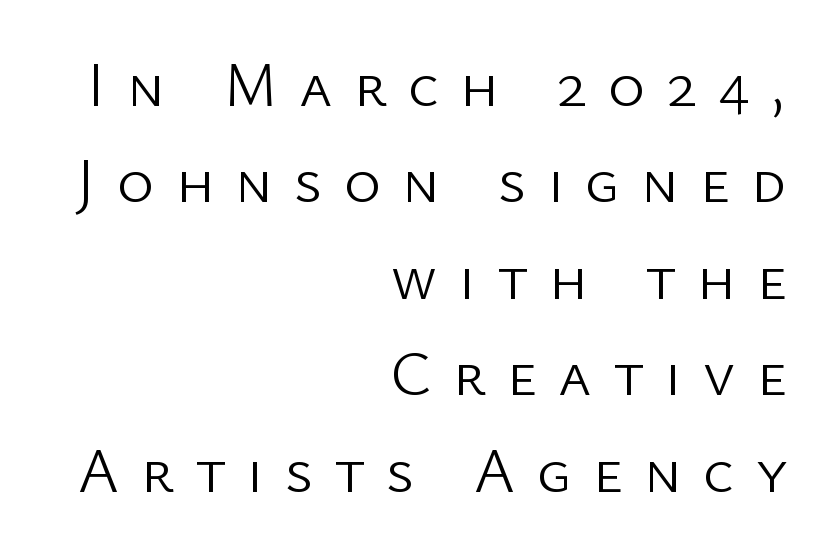
Q: Is the text bold? A: No.
Q: Is the text italic (slanted)? A: No, it is upright.
Q: Is the typeface a serif or a sans-serif typeface? A: Sans-serif.
Q: Is the text underlined? A: No.
Q: How is the paragraph aligned? A: Right-aligned.
Q: Is the spacing between letters normal or unusually wide? A: Unusually wide.
Q: Is the spacing between lines tight, normal or loose? A: Normal.
Q: Width (condensed, normal, or wide)? A: Normal.
Q: Stroke contrast? A: Low.
Q: x-height? A: Medium.
Q: Monospaced? A: No.
